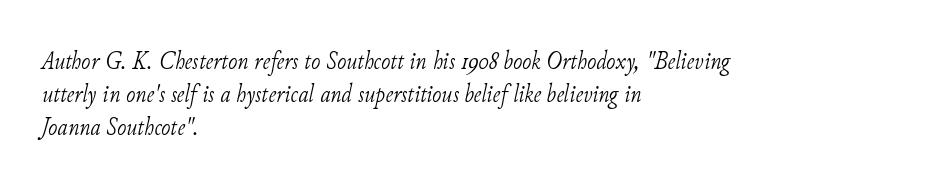
The image shows 25 px text type, italic (leaning right); set left-aligned, normal line spacing (1.33x), normal letter spacing, not underlined.
